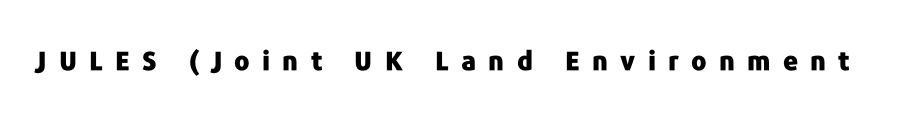
{"italic": "no", "bold": "yes", "underline": "no", "letter_spacing": "wide", "letter_spacing_em": 0.47, "glyph_px": 26}
